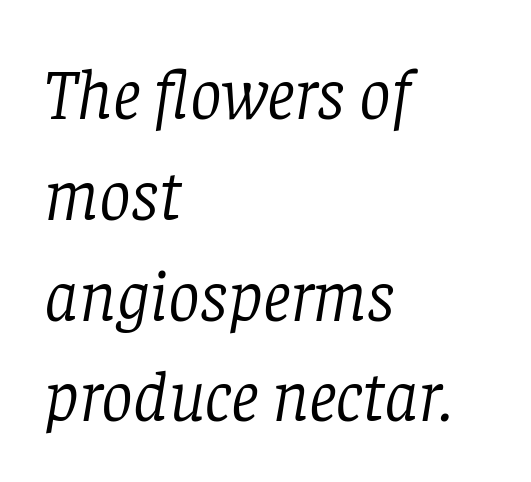
Q: Is the text bold? A: No.
Q: Is the text italic (slanted)? A: Yes, it leans right by about 8 degrees.
Q: Is the typeface a serif or a sans-serif typeface? A: Serif.
Q: Is the text underlined? A: No.
Q: How is the paragraph aligned? A: Left-aligned.
Q: Is the spacing between letters normal or unusually wide? A: Normal.
Q: Is the spacing between lines tight, normal or loose? A: Normal.
Q: Width (condensed, normal, or wide)? A: Normal.
Q: Stroke contrast? A: Low.
Q: x-height? A: Large.
Q: Monospaced? A: No.
